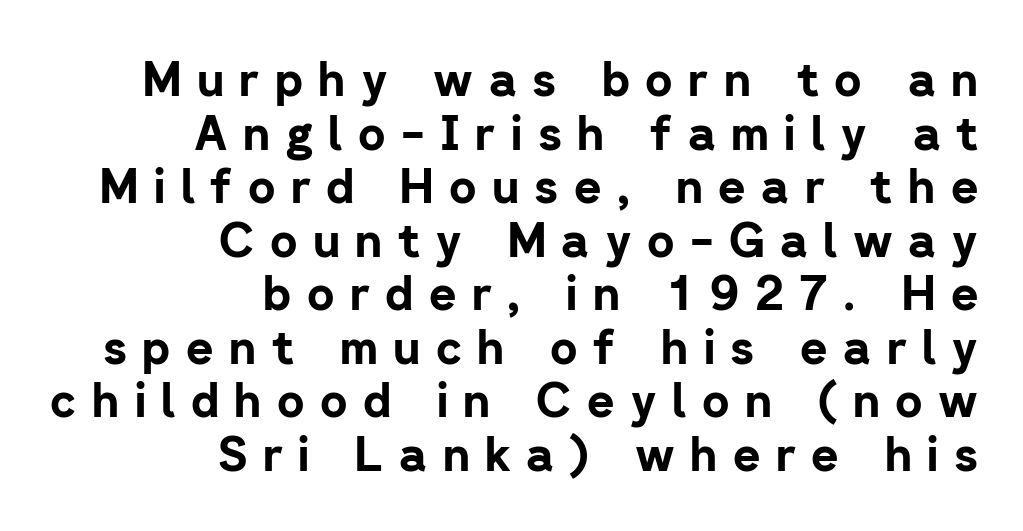
{"serif": "no", "italic": "no", "bold": "yes", "weight": "bold", "width": "normal", "stroke_contrast": "low", "x_height": "medium", "monospaced": "no", "underline": "no", "align": "right", "line_spacing": "tight", "line_spacing_ratio": 1.14, "letter_spacing": "wide", "letter_spacing_em": 0.33, "glyph_px": 47}
